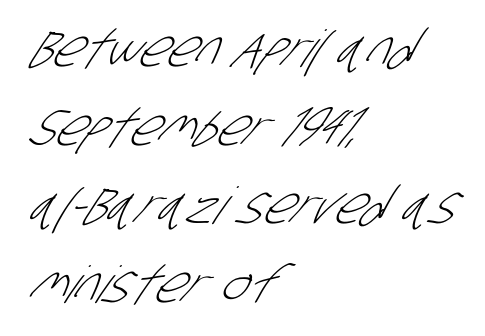
Q: Is the text bold? A: No.
Q: Is the typeface a serif or a sans-serif typeface? A: Sans-serif.
Q: Is the text underlined? A: No.
Q: How is the paragraph aligned? A: Left-aligned.
Q: Is the spacing between letters normal or unusually wide? A: Normal.
Q: Is the spacing between lines tight, normal or loose? A: Normal.
Q: Width (condensed, normal, or wide)? A: Condensed.
Q: Stroke contrast? A: Low.
Q: x-height? A: Large.
Q: Monospaced? A: No.
